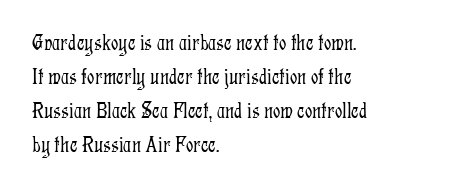
Q: Is the text bold? A: No.
Q: Is the text italic (slanted)? A: No, it is upright.
Q: Is the text underlined? A: No.
Q: How is the paragraph aligned? A: Left-aligned.
Q: Is the spacing between letters normal or unusually wide? A: Normal.
Q: Is the spacing between lines tight, normal or loose? A: Normal.
